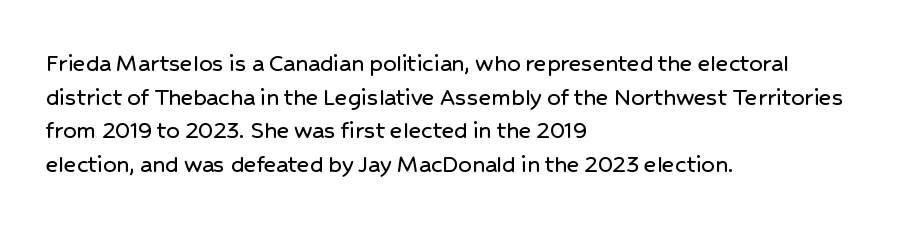
The image shows 26 px text type, upright; set left-aligned, normal line spacing (1.29x), normal letter spacing, not underlined.
